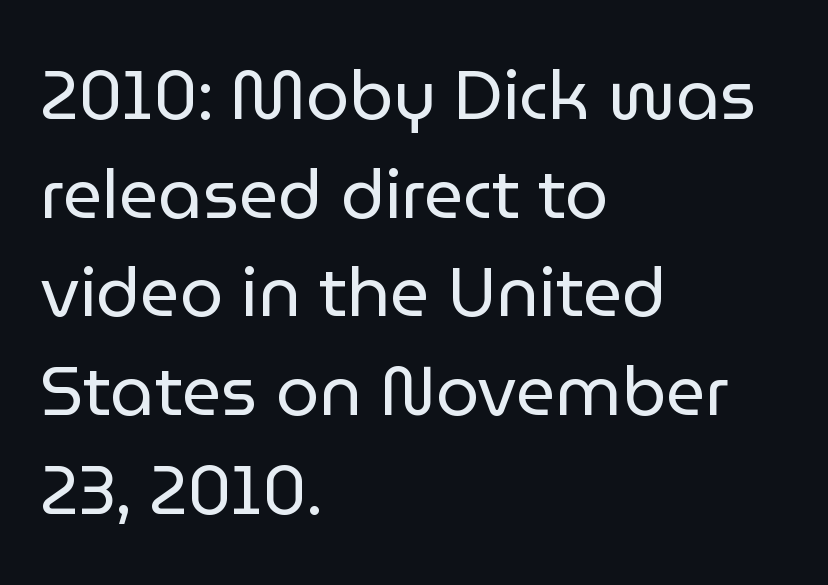
{"serif": "no", "italic": "no", "bold": "no", "weight": "regular", "width": "normal", "stroke_contrast": "low", "x_height": "medium", "monospaced": "no", "underline": "no", "align": "left", "line_spacing": "normal", "line_spacing_ratio": 1.43, "letter_spacing": "normal", "letter_spacing_em": 0.0, "glyph_px": 69}
